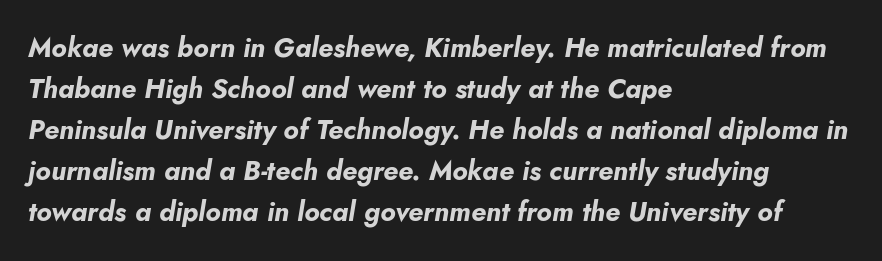
{"italic": "yes", "lean": "right", "slant_degrees": 5, "bold": "yes", "underline": "no", "align": "left", "line_spacing": "normal", "line_spacing_ratio": 1.52, "letter_spacing": "normal", "letter_spacing_em": 0.0, "glyph_px": 27}
